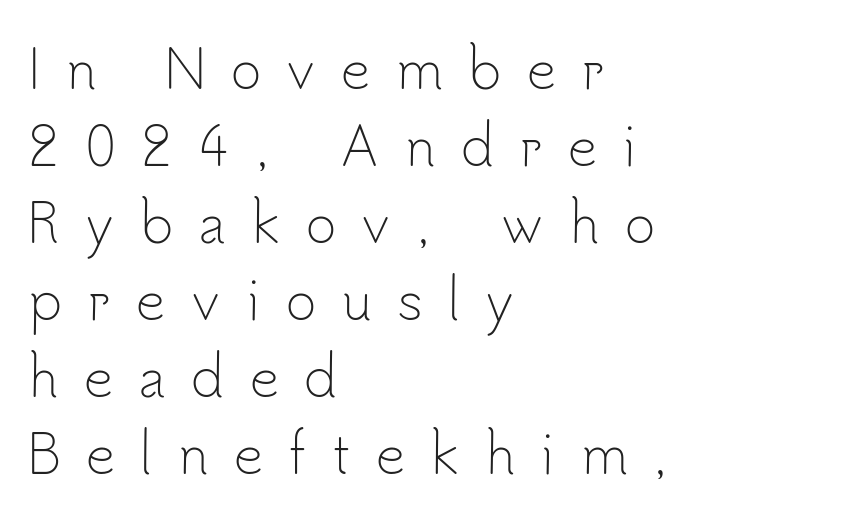
Check the space under the baseline: it is left empty. The characters display no serif detailing; their extremities are plain. The passage shown stacks its lines at a standard gap. This sample has the flowing, uneven cadence of proportional lettering.
